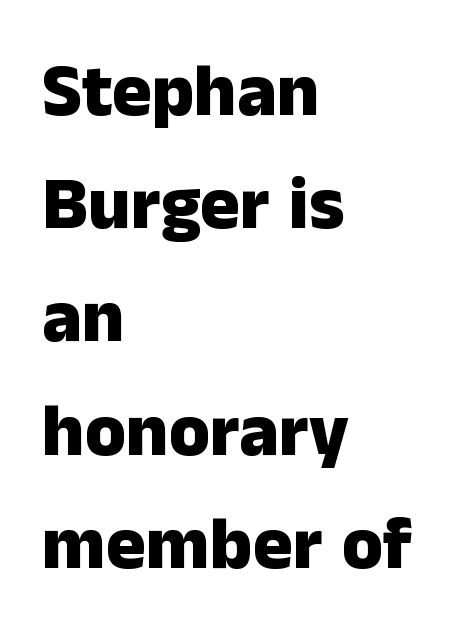
Q: Is the text bold? A: Yes.
Q: Is the text italic (slanted)? A: No, it is upright.
Q: Is the typeface a serif or a sans-serif typeface? A: Sans-serif.
Q: Is the text underlined? A: No.
Q: How is the paragraph aligned? A: Left-aligned.
Q: Is the spacing between letters normal or unusually wide? A: Normal.
Q: Is the spacing between lines tight, normal or loose? A: Normal.
Q: Width (condensed, normal, or wide)? A: Normal.
Q: Stroke contrast? A: Low.
Q: x-height? A: Medium.
Q: Monospaced? A: No.
